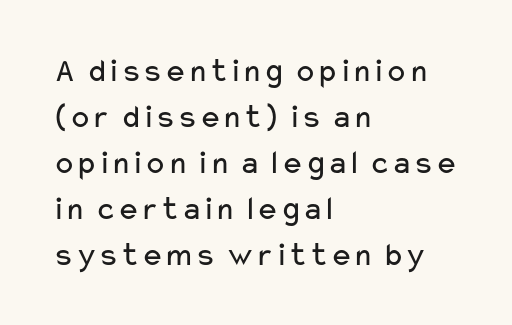
{"serif": "no", "italic": "no", "bold": "no", "weight": "regular", "width": "wide", "stroke_contrast": "low", "x_height": "medium", "monospaced": "no", "underline": "no", "align": "left", "line_spacing": "normal", "line_spacing_ratio": 1.35, "letter_spacing": "normal", "letter_spacing_em": 0.0, "glyph_px": 34}
